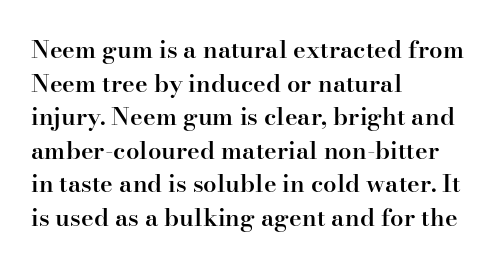
The image shows 24 px text type, upright; set left-aligned, normal line spacing (1.4x), normal letter spacing, not underlined.
